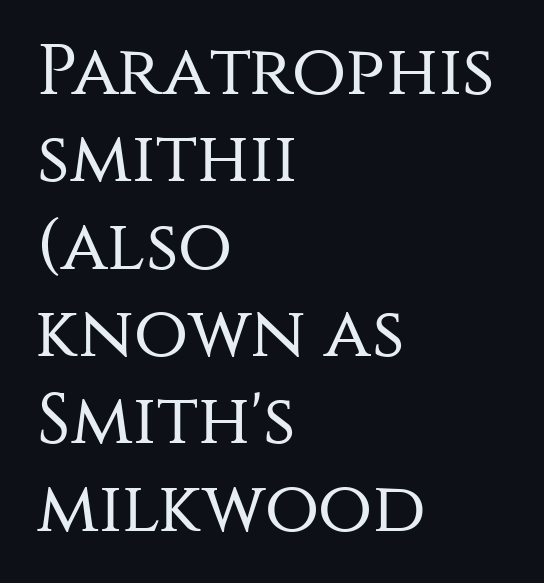
The image shows 71 px regular-weight sans-serif type, upright; set left-aligned, line spacing 1.23x, normal letter spacing, not underlined; medium stroke contrast and a large x-height.
